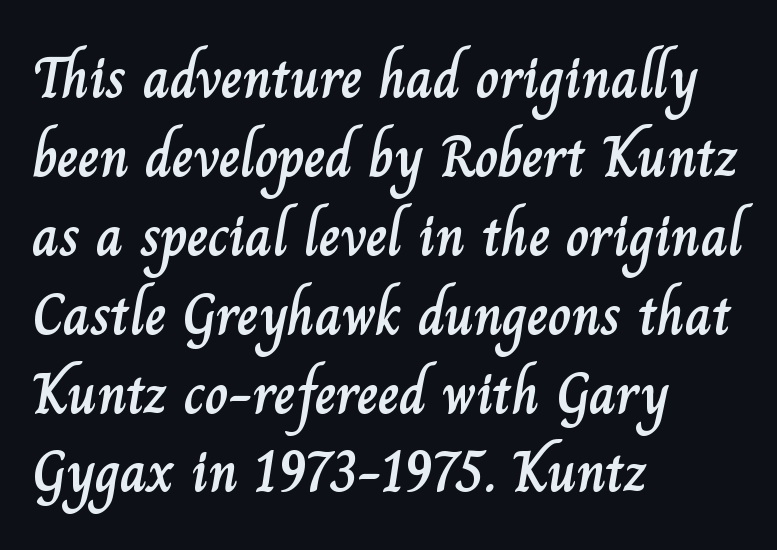
{"width": "normal", "stroke_contrast": "low", "x_height": "small", "monospaced": "no", "underline": "no", "align": "left", "line_spacing": "normal", "line_spacing_ratio": 1.36, "letter_spacing": "normal", "letter_spacing_em": 0.0, "glyph_px": 58}
